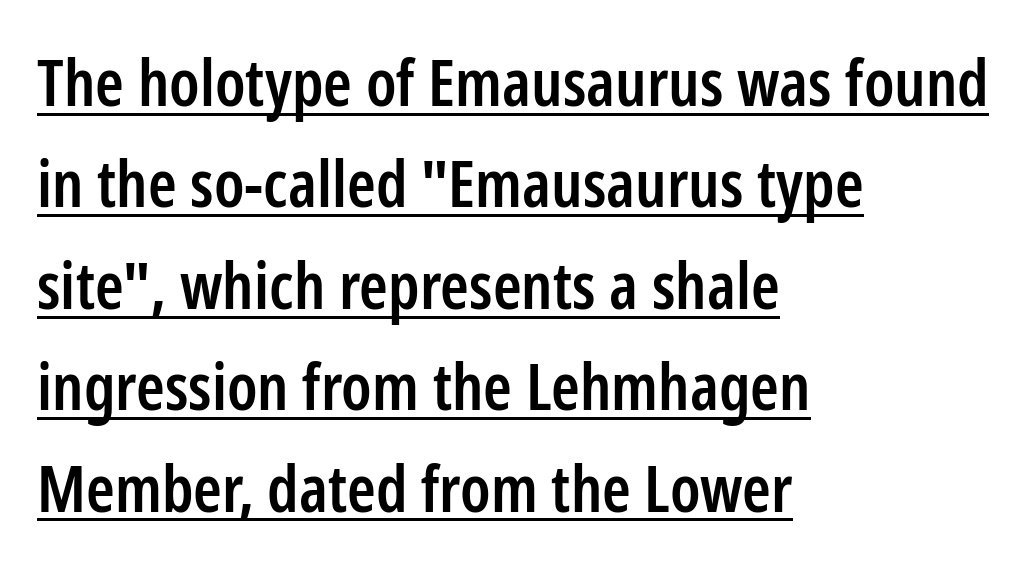
Q: Is the text bold? A: Semi-bold.
Q: Is the text italic (slanted)? A: No, it is upright.
Q: Is the typeface a serif or a sans-serif typeface? A: Sans-serif.
Q: Is the text underlined? A: Yes.
Q: How is the paragraph aligned? A: Left-aligned.
Q: Is the spacing between letters normal or unusually wide? A: Normal.
Q: Is the spacing between lines tight, normal or loose? A: Normal.
Q: Width (condensed, normal, or wide)? A: Condensed.
Q: Stroke contrast? A: Low.
Q: x-height? A: Medium.
Q: Monospaced? A: No.
